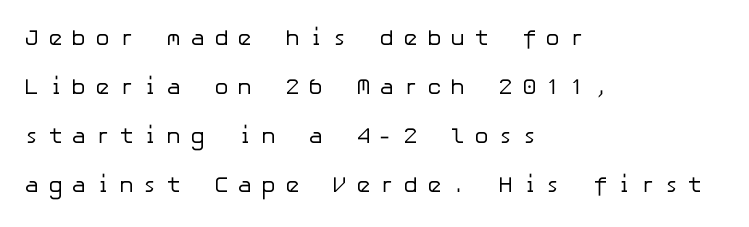
The rendering inserts visible extra space after every character. The cut favours lightness, reaching ordinary text weight at its darkest. Check under the words: just untouched page. Visually the block forms a straight wall on the left and a jagged coastline on the right. The line-height multiplier appears high, well above default. The letters stand straight up with perfectly vertical stems.
